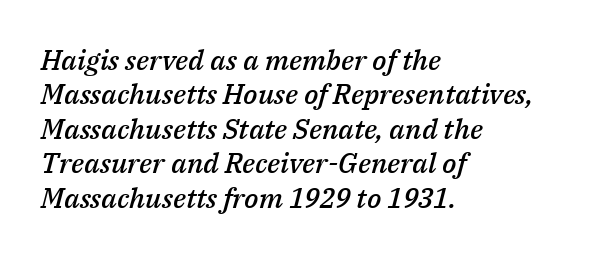
{"italic": "yes", "lean": "right", "slant_degrees": 14, "bold": "semi", "weight": "semibold", "width": "normal", "stroke_contrast": "medium", "x_height": "medium", "monospaced": "no", "underline": "no", "align": "left", "line_spacing_ratio": 1.23, "letter_spacing": "normal", "letter_spacing_em": 0.0, "glyph_px": 28}
